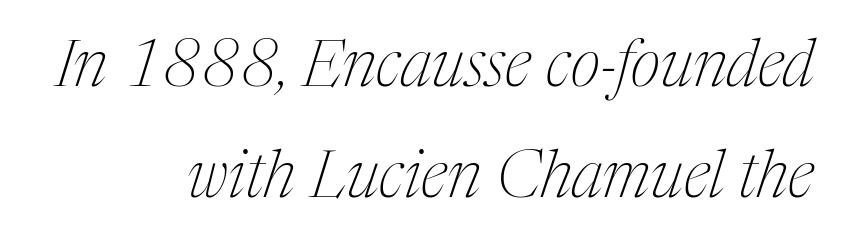
{"serif": "yes", "italic": "yes", "lean": "right", "slant_degrees": 17, "bold": "no", "weight": "thin", "width": "condensed", "stroke_contrast": "medium", "x_height": "medium", "monospaced": "no", "underline": "no", "align": "right", "line_spacing_ratio": 1.71, "letter_spacing": "normal", "letter_spacing_em": 0.0, "glyph_px": 65}
